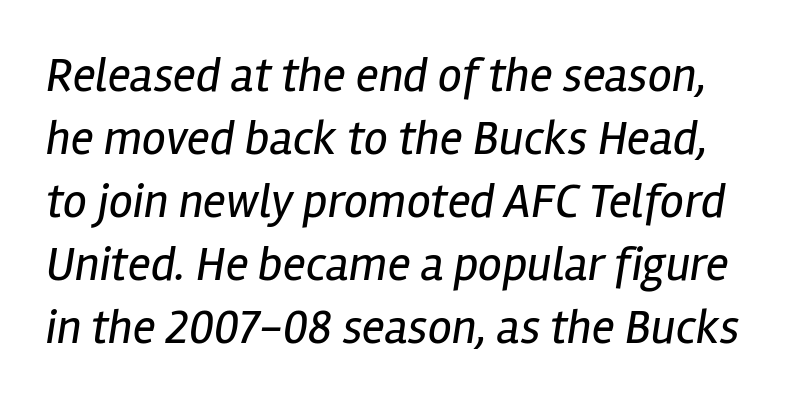
Q: Is the text bold? A: No.
Q: Is the text italic (slanted)? A: Yes, it leans right by about 12 degrees.
Q: Is the text underlined? A: No.
Q: Is the spacing between letters normal or unusually wide? A: Normal.
Q: Is the spacing between lines tight, normal or loose? A: Normal.
Q: Width (condensed, normal, or wide)? A: Condensed.
Q: Stroke contrast? A: Low.
Q: x-height? A: Medium.
Q: Monospaced? A: No.
